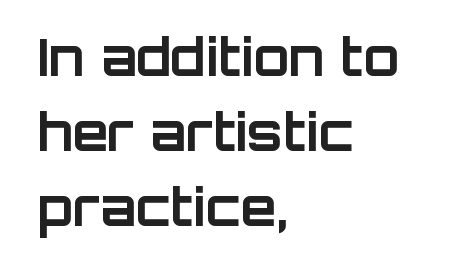
{"serif": "no", "italic": "no", "bold": "yes", "weight": "bold", "width": "normal", "stroke_contrast": "low", "x_height": "large", "monospaced": "no", "underline": "no", "align": "left", "line_spacing": "normal", "line_spacing_ratio": 1.44, "letter_spacing": "normal", "letter_spacing_em": 0.0, "glyph_px": 52}
